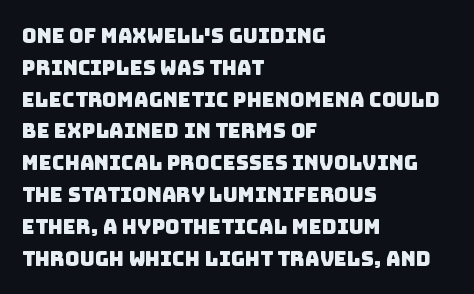
{"underline": "no", "align": "left", "line_spacing": "normal", "line_spacing_ratio": 1.59, "letter_spacing": "normal", "letter_spacing_em": 0.0, "glyph_px": 20}
